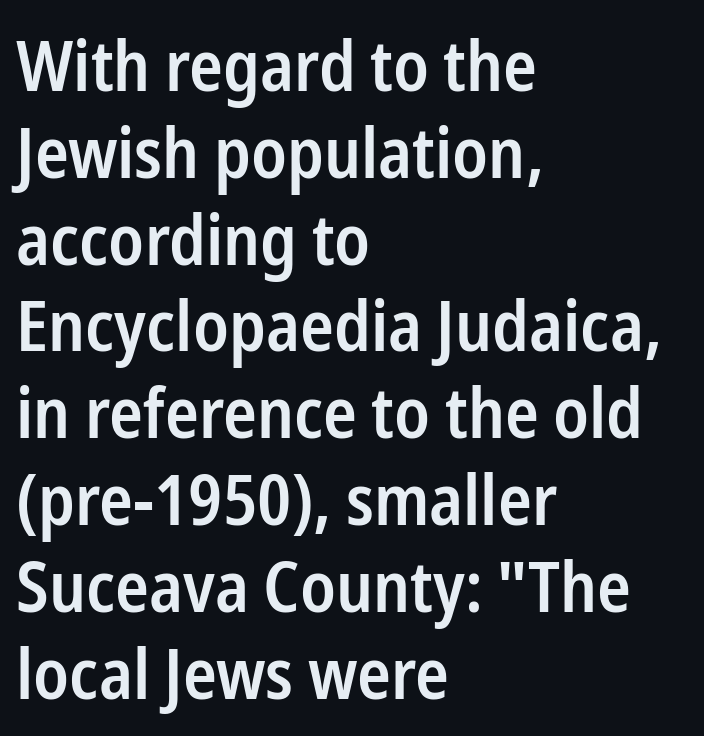
Q: Is the text bold? A: Semi-bold.
Q: Is the text italic (slanted)? A: No, it is upright.
Q: Is the typeface a serif or a sans-serif typeface? A: Sans-serif.
Q: Is the text underlined? A: No.
Q: How is the paragraph aligned? A: Left-aligned.
Q: Is the spacing between letters normal or unusually wide? A: Normal.
Q: Width (condensed, normal, or wide)? A: Condensed.
Q: Stroke contrast? A: Low.
Q: x-height? A: Medium.
Q: Monospaced? A: No.
